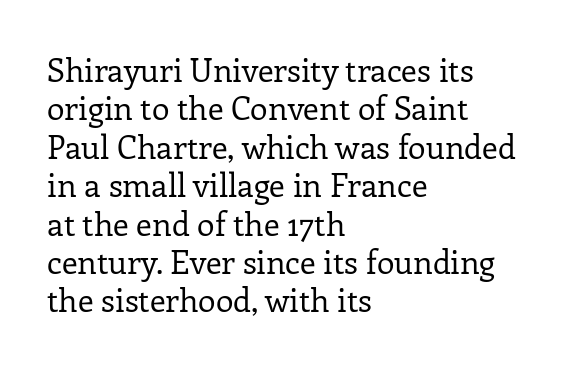
Q: Is the text bold? A: No.
Q: Is the text italic (slanted)? A: No, it is upright.
Q: Is the typeface a serif or a sans-serif typeface? A: Serif.
Q: Is the text underlined? A: No.
Q: How is the paragraph aligned? A: Left-aligned.
Q: Is the spacing between letters normal or unusually wide? A: Normal.
Q: Width (condensed, normal, or wide)? A: Normal.
Q: Stroke contrast? A: Low.
Q: x-height? A: Medium.
Q: Monospaced? A: No.
